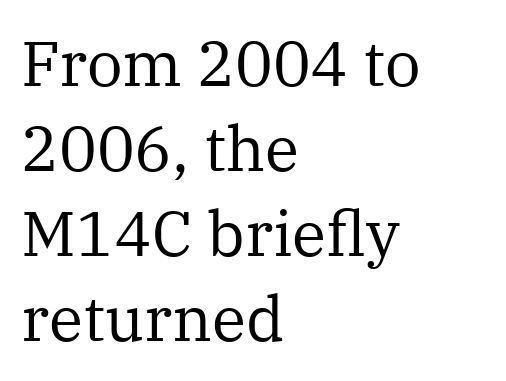
The image shows 63 px regular-weight serif type, upright; set left-aligned, normal line spacing (1.35x), normal letter spacing, not underlined; medium stroke contrast and a medium x-height.
